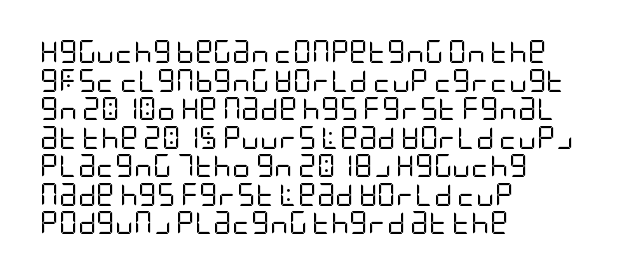
The image shows 23 px text type, upright; set left-aligned, line spacing 1.24x, normal letter spacing, not underlined.
